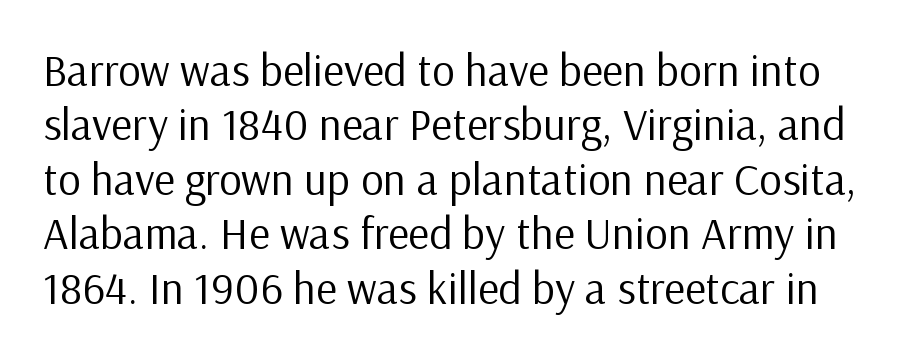
{"serif": "no", "italic": "no", "bold": "no", "weight": "regular", "width": "normal", "stroke_contrast": "low", "x_height": "medium", "monospaced": "no", "underline": "no", "line_spacing_ratio": 1.21, "letter_spacing": "normal", "letter_spacing_em": 0.0, "glyph_px": 45}
